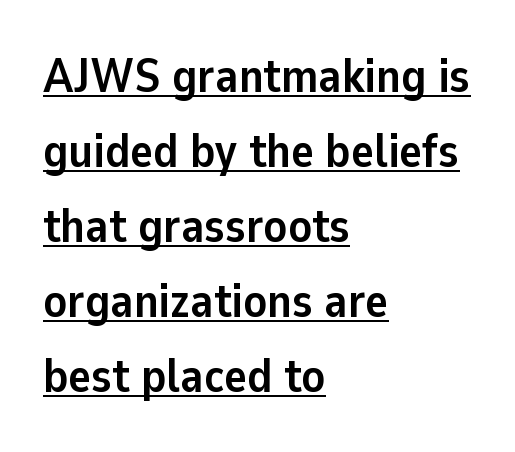
The image shows 48 px semibold sans-serif type, upright; set left-aligned, normal line spacing (1.56x), normal letter spacing, underlined; low stroke contrast and a medium x-height.
